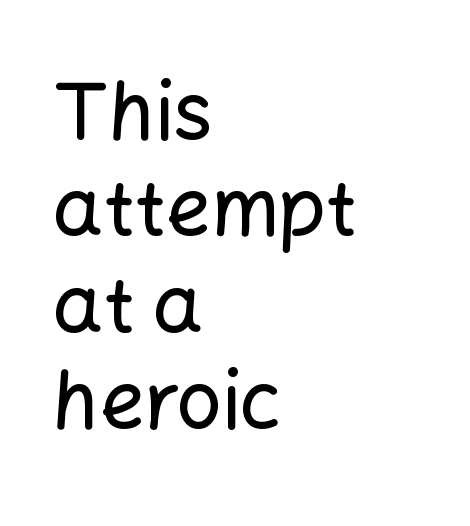
Q: Is the text italic (slanted)? A: No, it is upright.
Q: Is the typeface a serif or a sans-serif typeface? A: Sans-serif.
Q: Is the text underlined? A: No.
Q: How is the paragraph aligned? A: Left-aligned.
Q: Is the spacing between letters normal or unusually wide? A: Normal.
Q: Width (condensed, normal, or wide)? A: Normal.
Q: Stroke contrast? A: Low.
Q: x-height? A: Medium.
Q: Monospaced? A: No.
